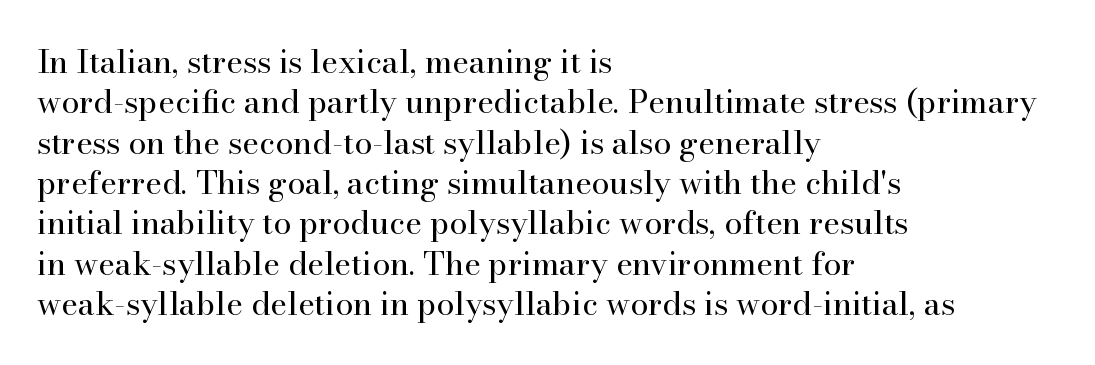
Q: Is the text bold? A: No.
Q: Is the text italic (slanted)? A: No, it is upright.
Q: Is the typeface a serif or a sans-serif typeface? A: Serif.
Q: Is the text underlined? A: No.
Q: How is the paragraph aligned? A: Left-aligned.
Q: Is the spacing between letters normal or unusually wide? A: Normal.
Q: Is the spacing between lines tight, normal or loose? A: Normal.
Q: Width (condensed, normal, or wide)? A: Normal.
Q: Stroke contrast? A: High.
Q: x-height? A: Small.
Q: Monospaced? A: No.
